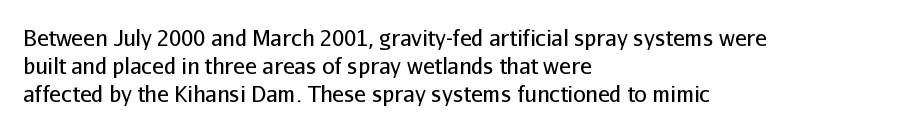
{"italic": "no", "bold": "no", "underline": "no", "align": "left", "line_spacing": "normal", "line_spacing_ratio": 1.28, "letter_spacing": "normal", "letter_spacing_em": 0.0, "glyph_px": 22}
